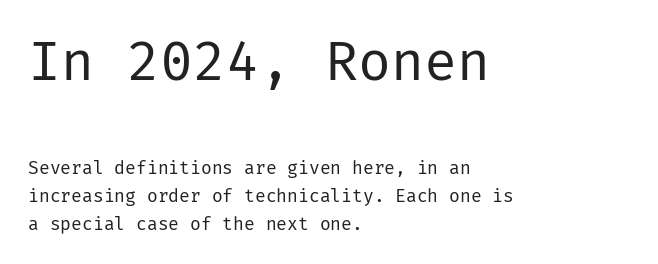
Q: Is the text bold? A: No.
Q: Is the text italic (slanted)? A: No, it is upright.
Q: Is the typeface a serif or a sans-serif typeface? A: Sans-serif.
Q: Is the text underlined? A: No.
Q: How is the paragraph aligned? A: Left-aligned.
Q: Is the spacing between letters normal or unusually wide? A: Normal.
Q: Is the spacing between lines tight, normal or loose? A: Normal.
Q: Which block of text is set in a larger size, the first (top) or the second (bottom)? A: The first (top) one.
Q: Width (condensed, normal, or wide)? A: Normal.
Q: Stroke contrast? A: Low.
Q: x-height? A: Medium.
